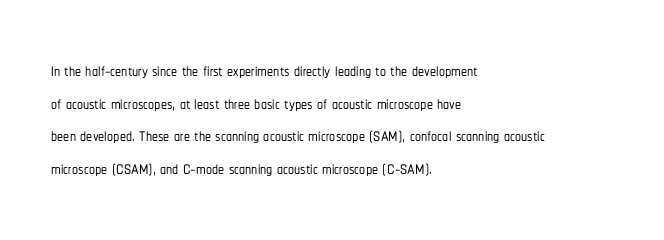
The vertical gap from one line to the next is medium. The rendering keeps characters at their native spacing. The axis of the letterforms is exactly vertical. Bare-footed words on every line. In CSS terms this would be text-align: left.
